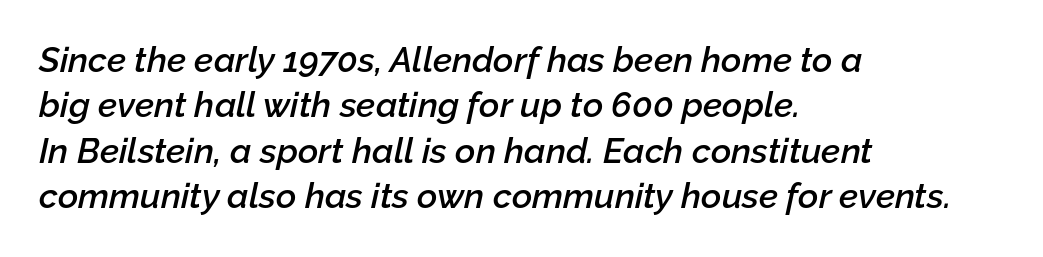
Q: Is the text bold? A: Semi-bold.
Q: Is the text italic (slanted)? A: Yes, it leans right by about 12 degrees.
Q: Is the text underlined? A: No.
Q: How is the paragraph aligned? A: Left-aligned.
Q: Is the spacing between letters normal or unusually wide? A: Normal.
Q: Is the spacing between lines tight, normal or loose? A: Normal.
Q: Width (condensed, normal, or wide)? A: Normal.
Q: Stroke contrast? A: Low.
Q: x-height? A: Medium.
Q: Monospaced? A: No.
